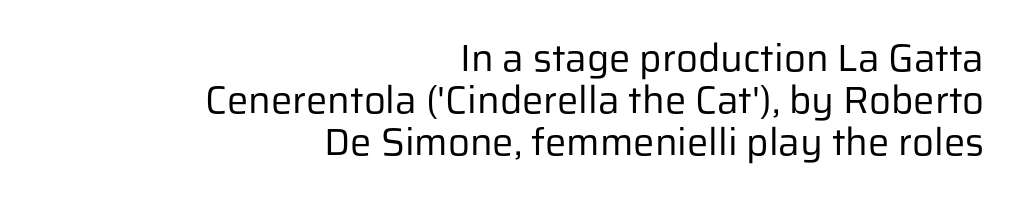
The passage shown is typeset with a sans-serif family. Note the varied advance widths — an 'i' is clearly narrower than an 'm'. Every row of glyphs terminates at an identical x-position on the right. In terms of leading, this rendering errs on the cramped side. The type sits square on the baseline with zero lean.
